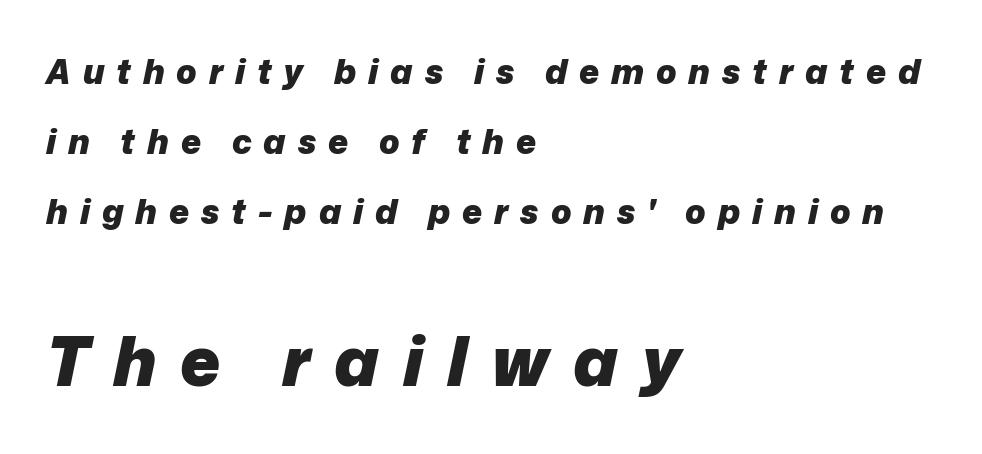
The image shows 68 px heavy type, italic (leaning right); set left-aligned, loose line spacing (2.06x), unusually wide letter spacing (+0.35 em), not underlined; the second (bottom) block is 2.0x larger; low stroke contrast and a medium x-height.
